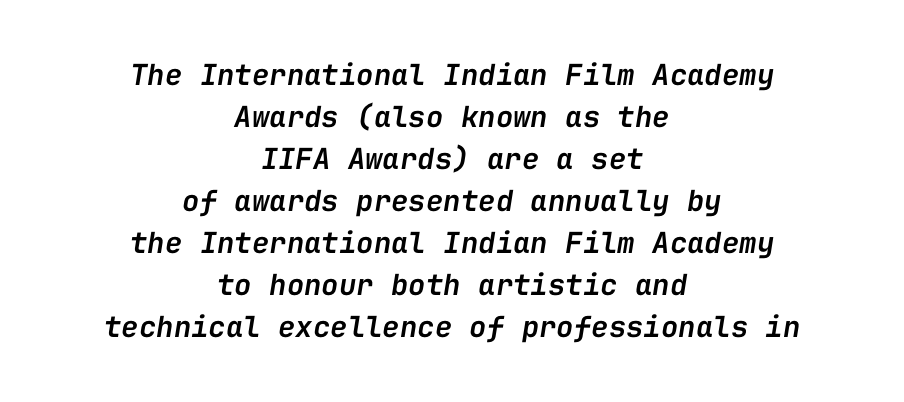
Q: Is the text bold? A: Semi-bold.
Q: Is the text italic (slanted)? A: Yes, it leans right by about 9 degrees.
Q: Is the text underlined? A: No.
Q: How is the paragraph aligned? A: Centered.
Q: Is the spacing between letters normal or unusually wide? A: Normal.
Q: Is the spacing between lines tight, normal or loose? A: Normal.
Q: Width (condensed, normal, or wide)? A: Normal.
Q: Stroke contrast? A: Low.
Q: x-height? A: Medium.
Q: Monospaced? A: Yes.
